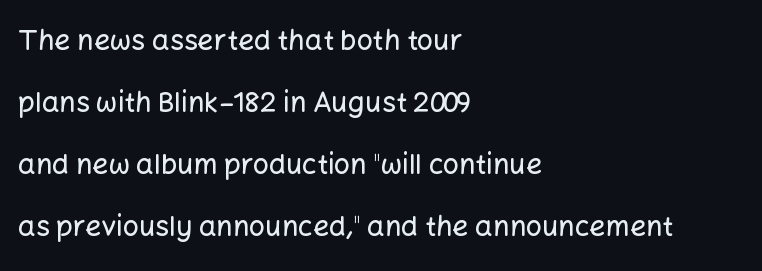
{"serif": "no", "italic": "no", "width": "normal", "stroke_contrast": "low", "x_height": "medium", "monospaced": "no", "underline": "no", "align": "left", "line_spacing": "loose", "line_spacing_ratio": 2.22, "letter_spacing": "normal", "letter_spacing_em": 0.0, "glyph_px": 28}
